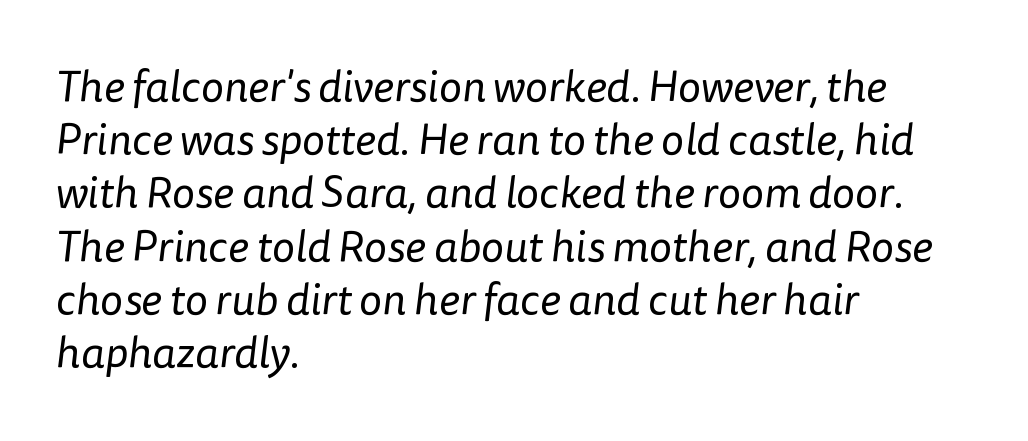
Spacing verdict: proportional, widths tailored to each character. The face used here is a sans, in the tradition of grotesques and geometrics. The weight tops out at a normal text grade. Letter spacing: default. A student would call this left alignment; a typographer would say flush left, rag right. Type without underlining.
